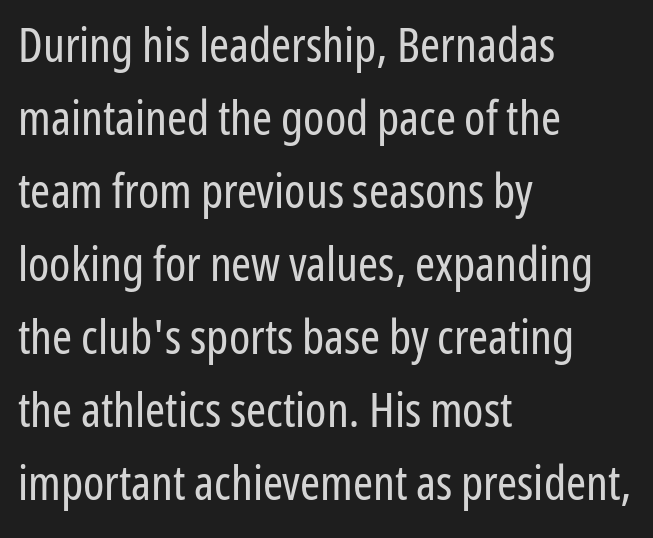
Is the stroke heavy? The answer is a plain regular-or-lighter. The rendering uses a moderate line-height, typical for paragraphs. The passage shown is typed in a proportional face where columns would drift. It's the straight-up-and-down kind of type.
